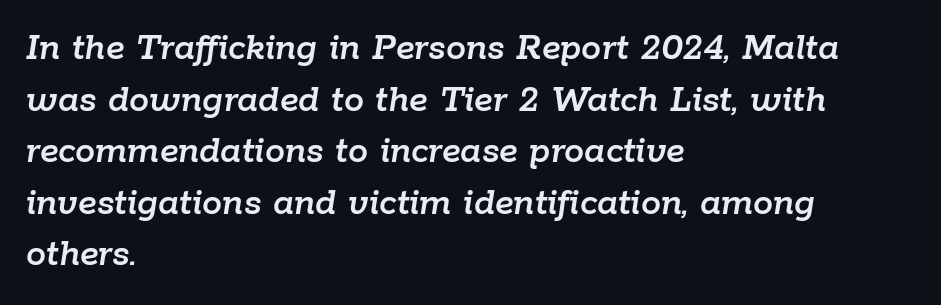
Compared with a centered layout, this one pins lines to the left instead. Nothing unusual about the tracking: characters are spaced as the font intends. Every character sits at an angle, as italics do. Do the characters align in a grid? No, the font is proportional. Underlining? Definitely not there. Reading down the column, the eye jumps a familiar distance to each next line.
